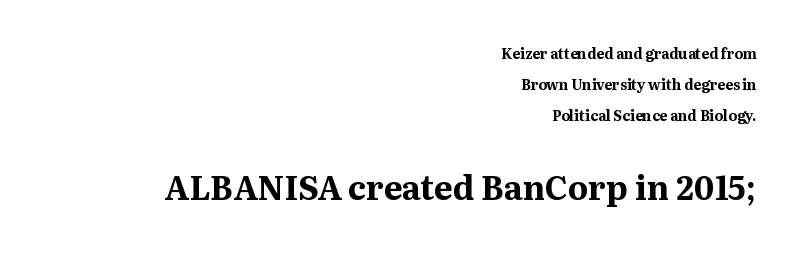
{"serif": "yes", "italic": "no", "bold": "yes", "weight": "bold", "width": "normal", "stroke_contrast": "medium", "x_height": "medium", "monospaced": "no", "underline": "no", "align": "right", "line_spacing": "loose", "line_spacing_ratio": 2.2, "letter_spacing": "normal", "letter_spacing_em": 0.0, "larger_block": "second", "size_ratio": 2.36, "glyph_px": 33}
